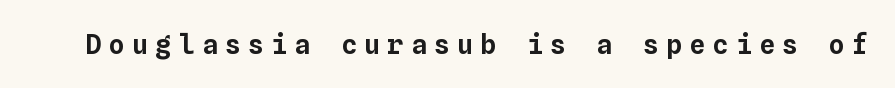
Underline: absent. Each word looks stretched out because of the extra space between its letters. Tall strokes in this sample are plumb rather than angled.
